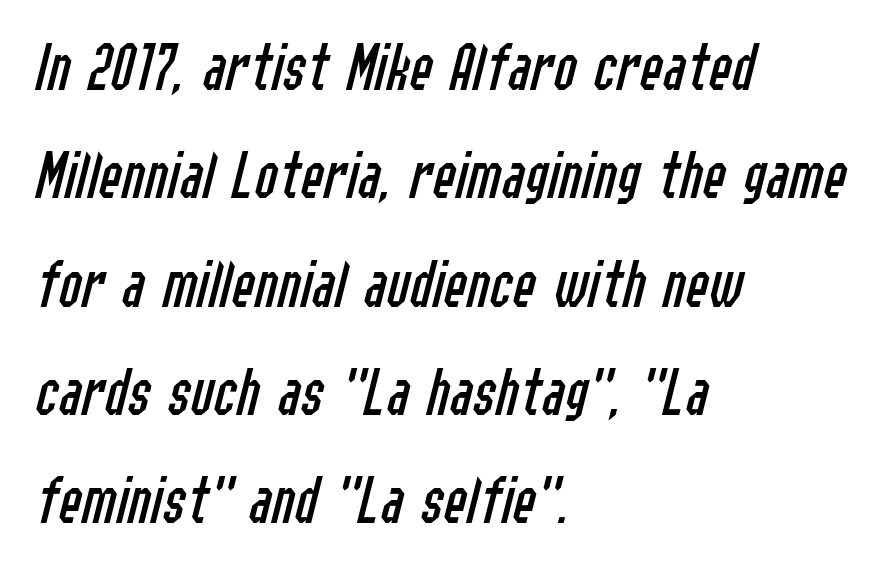
{"italic": "yes", "lean": "right", "slant_degrees": 14, "bold": "no", "weight": "regular", "width": "condensed", "stroke_contrast": "low", "x_height": "medium", "monospaced": "no", "underline": "no", "align": "left", "line_spacing": "normal", "line_spacing_ratio": 1.57, "letter_spacing": "normal", "letter_spacing_em": 0.0, "glyph_px": 69}
